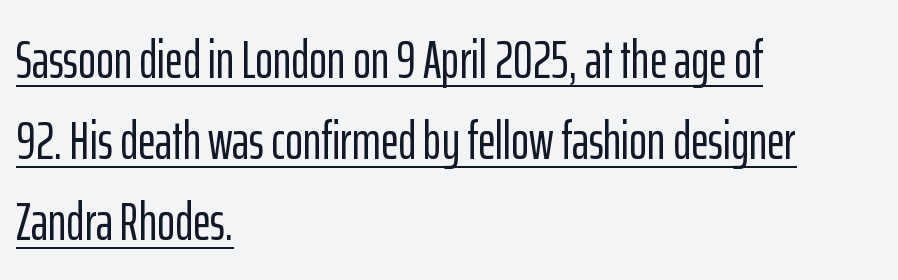
{"serif": "no", "italic": "no", "width": "condensed", "stroke_contrast": "low", "x_height": "medium", "monospaced": "no", "underline": "yes", "align": "left", "line_spacing": "normal", "line_spacing_ratio": 1.5, "letter_spacing": "normal", "letter_spacing_em": 0.0, "glyph_px": 54}
